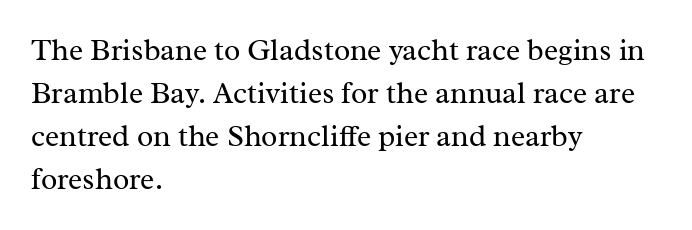
Q: Is the text bold? A: No.
Q: Is the text italic (slanted)? A: No, it is upright.
Q: Is the typeface a serif or a sans-serif typeface? A: Serif.
Q: Is the text underlined? A: No.
Q: How is the paragraph aligned? A: Left-aligned.
Q: Is the spacing between letters normal or unusually wide? A: Normal.
Q: Is the spacing between lines tight, normal or loose? A: Normal.
Q: Width (condensed, normal, or wide)? A: Normal.
Q: Stroke contrast? A: Medium.
Q: x-height? A: Medium.
Q: Monospaced? A: No.
